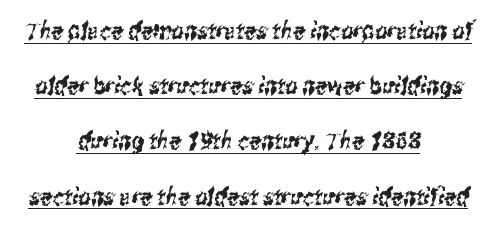
Q: Is the text underlined? A: Yes.
Q: How is the paragraph aligned? A: Centered.
Q: Is the spacing between letters normal or unusually wide? A: Normal.
Q: Is the spacing between lines tight, normal or loose? A: Loose.
